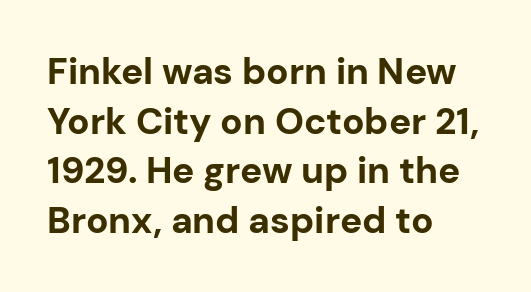
Q: Is the text bold? A: Yes.
Q: Is the text italic (slanted)? A: No, it is upright.
Q: Is the typeface a serif or a sans-serif typeface? A: Sans-serif.
Q: Is the text underlined? A: No.
Q: How is the paragraph aligned? A: Left-aligned.
Q: Is the spacing between letters normal or unusually wide? A: Normal.
Q: Is the spacing between lines tight, normal or loose? A: Normal.
Q: Width (condensed, normal, or wide)? A: Normal.
Q: Stroke contrast? A: Low.
Q: x-height? A: Medium.
Q: Monospaced? A: No.
